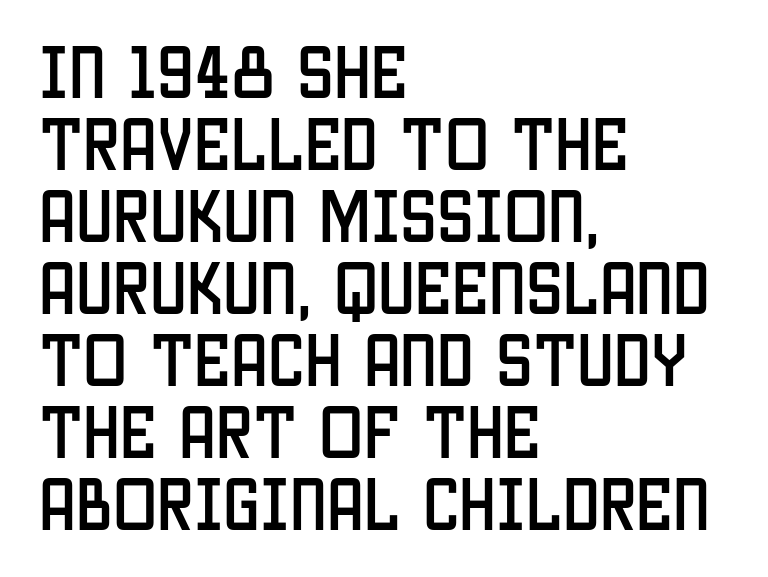
The image shows 59 px condensed sans-serif type, upright; set left-aligned, line spacing 1.22x, normal letter spacing, not underlined; low stroke contrast and a large x-height.
